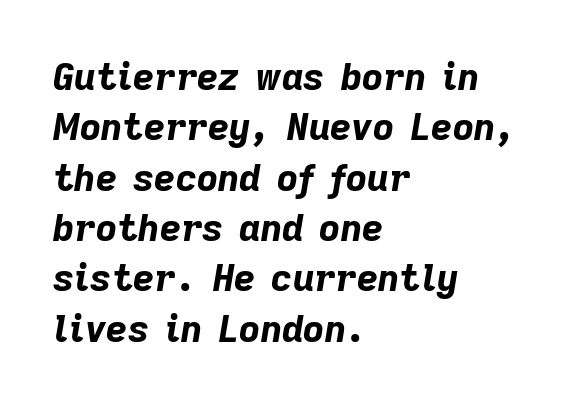
Regular leading. Descender tails drop into unmarked territory. The passage shown is emphatically bold. Every row of glyphs begins at an identical x-position on the left. Proportional: the letters do not fall into vertical columns.
